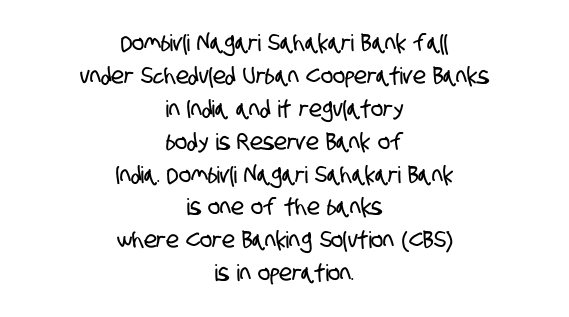
Q: Is the text underlined? A: No.
Q: How is the paragraph aligned? A: Centered.
Q: Is the spacing between letters normal or unusually wide? A: Normal.
Q: Is the spacing between lines tight, normal or loose? A: Normal.
